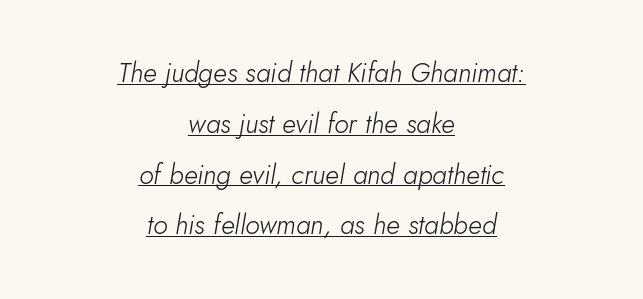
The image shows 27 px text type, italic (leaning right); set centered, line spacing 1.88x, normal letter spacing, underlined.
